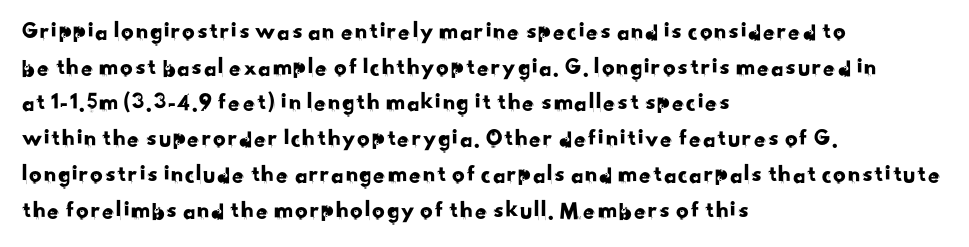
Characters follow at the spacing the type designer built in. Each new line begins a customary step beneath the previous one. Any mark beneath the type? The region is blank. The paragraph has a hard left edge and a soft right edge.
